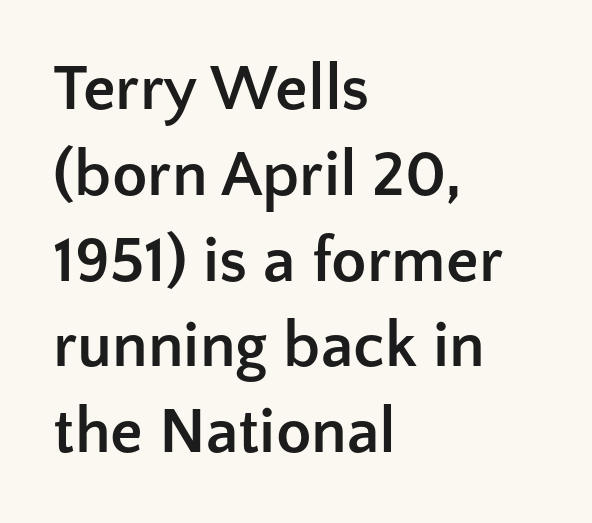
Q: Is the text bold? A: Yes.
Q: Is the text italic (slanted)? A: No, it is upright.
Q: Is the typeface a serif or a sans-serif typeface? A: Sans-serif.
Q: Is the text underlined? A: No.
Q: How is the paragraph aligned? A: Left-aligned.
Q: Is the spacing between letters normal or unusually wide? A: Normal.
Q: Is the spacing between lines tight, normal or loose? A: Normal.
Q: Width (condensed, normal, or wide)? A: Normal.
Q: Stroke contrast? A: Low.
Q: x-height? A: Medium.
Q: Monospaced? A: No.
